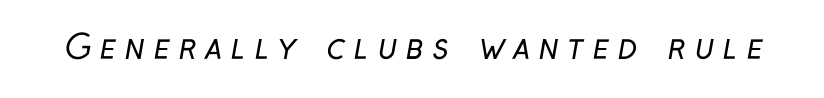
The image shows 33 px regular-weight, condensed sans-serif type; set unusually wide letter spacing (+0.26 em), not underlined; low stroke contrast and a medium x-height.
